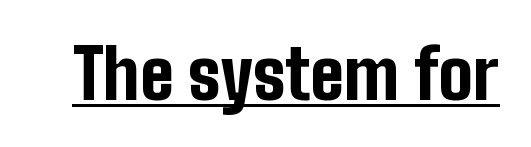
The image shows 69 px bold, condensed sans-serif type, upright; set normal letter spacing, underlined; low stroke contrast and a medium x-height.
